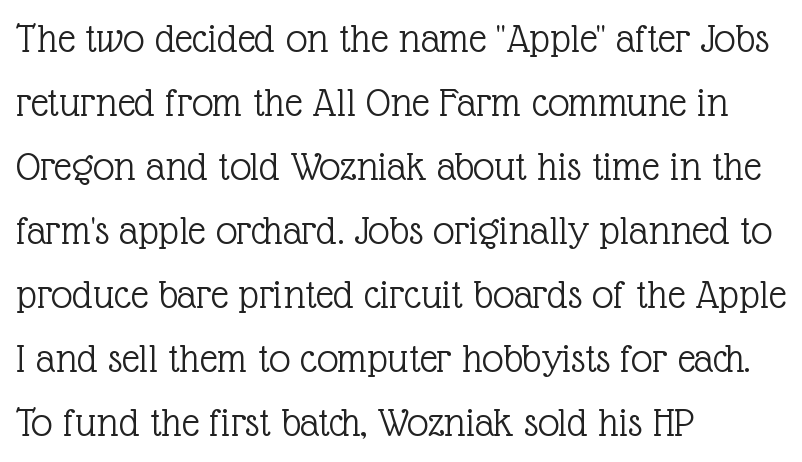
The image shows 43 px light serif type, upright; set left-aligned, normal line spacing (1.49x), normal letter spacing, not underlined; a medium x-height.
